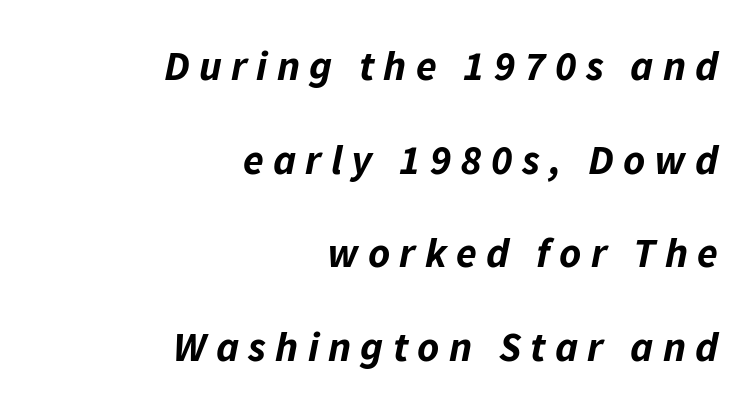
Underline: absent. I'd describe the lettering as bold — thick and assertive. Vertical spacing — loose. The letters advance in unequal steps, a hallmark of proportional type. Notice how the passage keeps a crisp vertical edge on the right only. Does extra space separate the letters? Yes, quite a lot of it.
